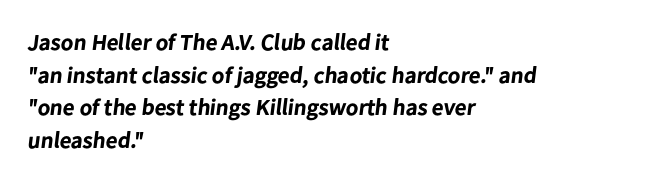
Thick stems and heavy bowls — unmistakably bold. The space directly below the letters is spotless. Is the block centered? No — it sits flush against the left margin. Students, observe: this is what conventionally led text looks like. Nobody touched the tracking dial on this one.
